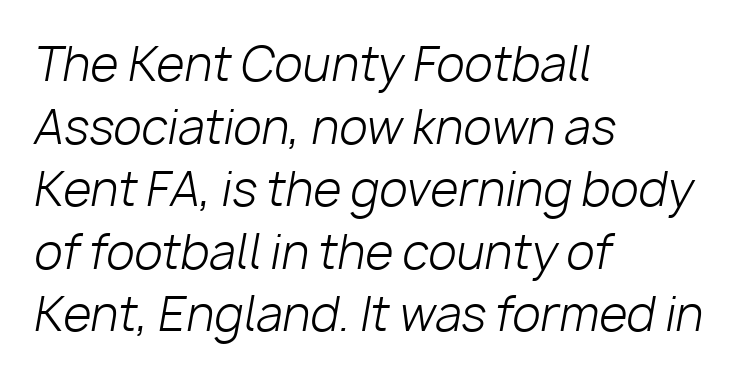
Letter spacing: default. The leading is moderate, giving the passage an even texture. Is the block centered? No — it sits flush against the left margin. Varying glyph widths throughout — classic text-font behaviour. This is oblique type, the kind used for emphasis or titles.
